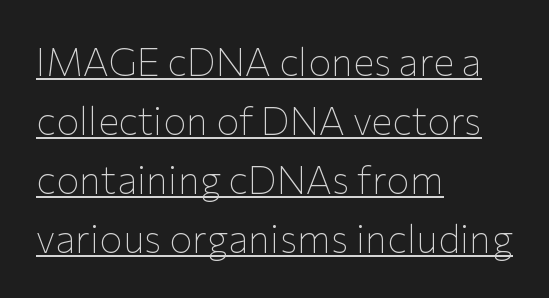
The image shows 39 px thin sans-serif type, upright; set left-aligned, normal line spacing (1.51x), normal letter spacing, underlined; low stroke contrast and a medium x-height.
